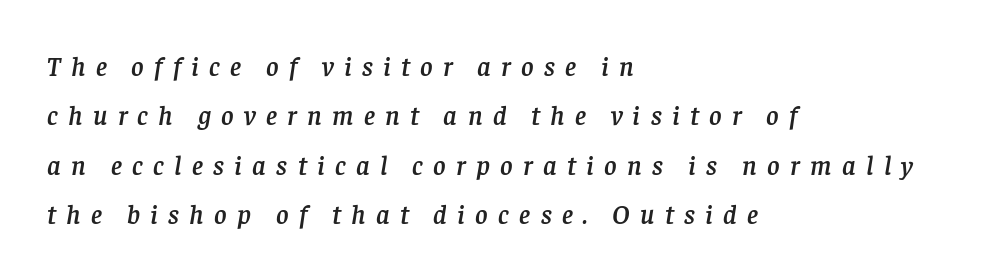
Has an underline been added? It has not. This is oblique type, the kind used for emphasis or titles. Compared with typical body copy, the letter spacing here is much looser. Visually the block forms a straight wall on the left and a jagged coastline on the right.
